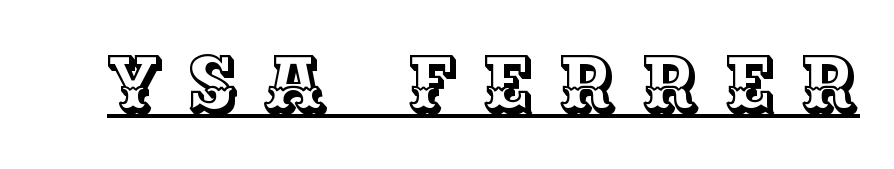
The image shows 79 px text type, upright; set unusually wide letter spacing (+0.31 em), underlined; a large x-height.
